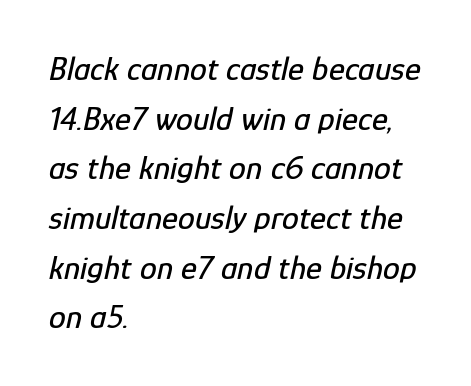
Compared with a centered layout, this one pins lines to the left instead. The rendering uses natural spacing where letterforms have individual widths. Looking at the ascenders, they clearly lean. Whoever set this chose a conventional vertical rhythm. Here the glyphs are tracked normally, forming tight word shapes. Descenders are the only things crossing below the line.
